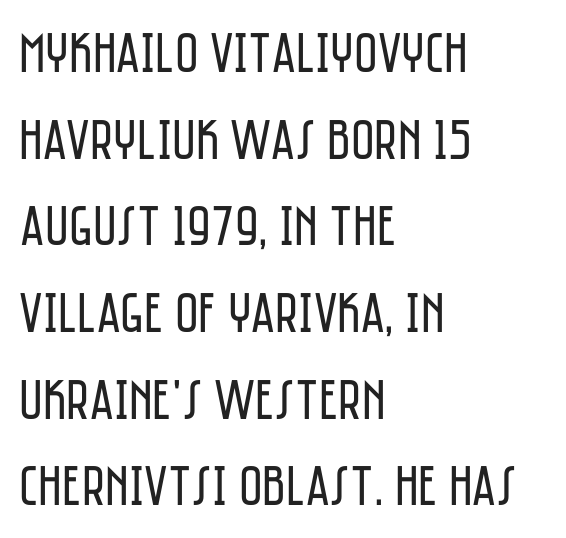
Q: Is the text bold? A: No.
Q: Is the text italic (slanted)? A: No, it is upright.
Q: Is the typeface a serif or a sans-serif typeface? A: Sans-serif.
Q: Is the text underlined? A: No.
Q: How is the paragraph aligned? A: Left-aligned.
Q: Is the spacing between letters normal or unusually wide? A: Normal.
Q: Is the spacing between lines tight, normal or loose? A: Normal.
Q: Width (condensed, normal, or wide)? A: Condensed.
Q: Stroke contrast? A: Low.
Q: x-height? A: Large.
Q: Monospaced? A: No.
